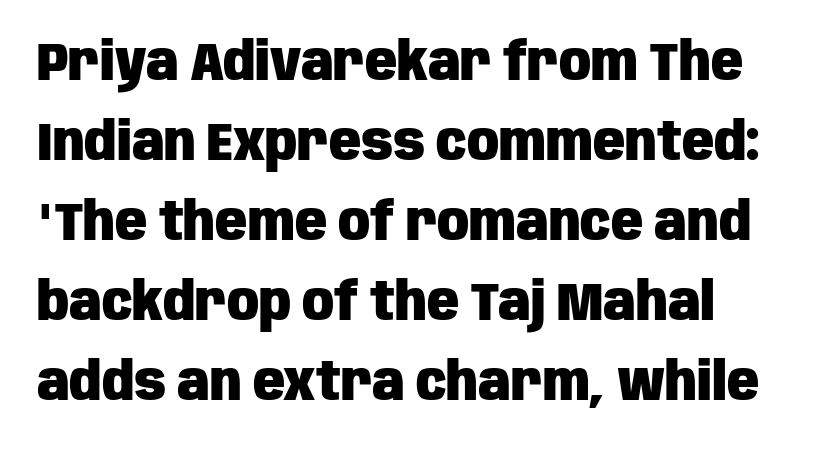
This rendering features lettering with no underline. Rows of type keep a routine distance in the vertical direction. Caption: standard tracking, unaltered. Is this a sans? Yes — the strokes have no serifs. Varying glyph widths throughout — classic text-font behaviour. Visually the block forms a straight wall on the left and a jagged coastline on the right.
